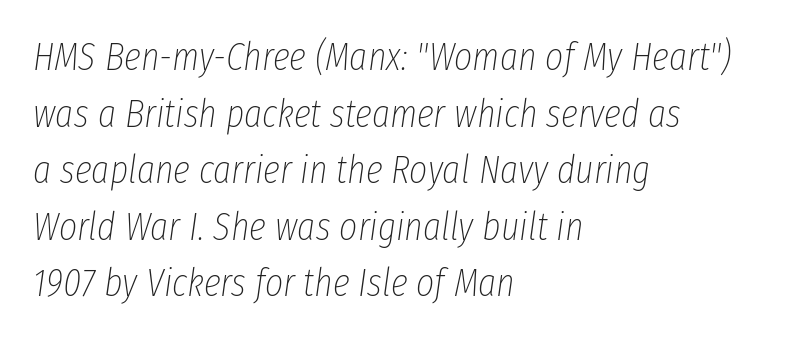
The image shows 39 px thin, condensed type, italic (leaning right); set left-aligned, normal line spacing (1.45x), normal letter spacing, not underlined; low stroke contrast and a medium x-height.
